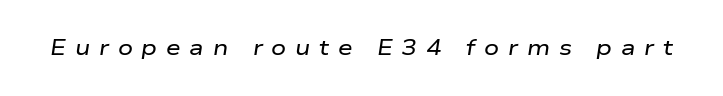
The image shows 21 px text type, italic (leaning right); set unusually wide letter spacing (+0.42 em), not underlined.
